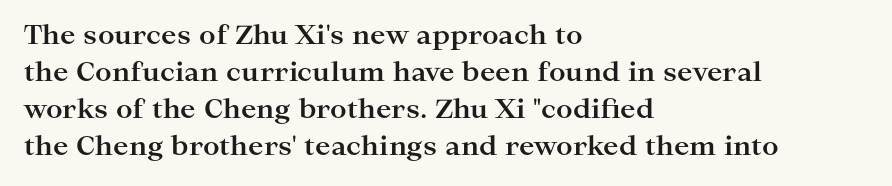
Q: Is the text bold? A: Yes.
Q: Is the text italic (slanted)? A: No, it is upright.
Q: Is the text underlined? A: No.
Q: How is the paragraph aligned? A: Left-aligned.
Q: Is the spacing between letters normal or unusually wide? A: Normal.
Q: Is the spacing between lines tight, normal or loose? A: Normal.
